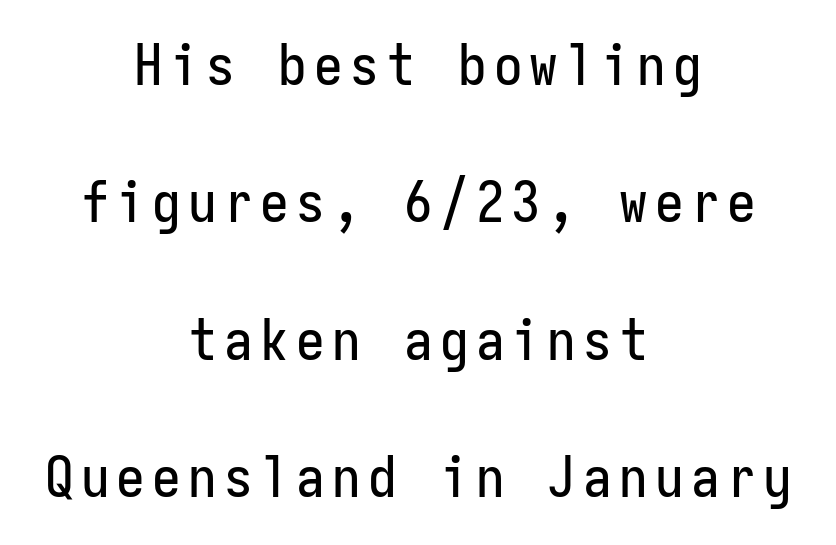
Q: Is the text italic (slanted)? A: No, it is upright.
Q: Is the typeface a serif or a sans-serif typeface? A: Sans-serif.
Q: Is the text underlined? A: No.
Q: How is the paragraph aligned? A: Centered.
Q: Is the spacing between lines tight, normal or loose? A: Loose.
Q: Width (condensed, normal, or wide)? A: Condensed.
Q: Stroke contrast? A: Low.
Q: x-height? A: Medium.
Q: Monospaced? A: Yes.
